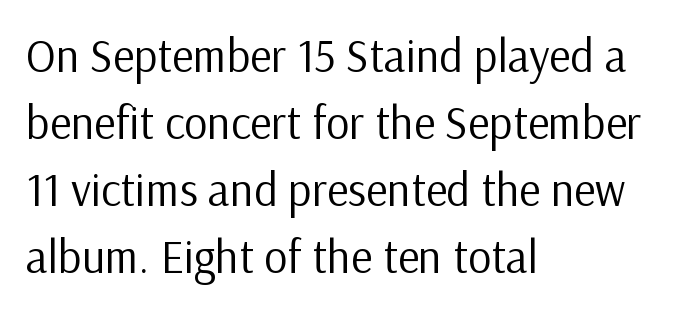
Q: Is the text bold? A: No.
Q: Is the text italic (slanted)? A: No, it is upright.
Q: Is the typeface a serif or a sans-serif typeface? A: Sans-serif.
Q: Is the text underlined? A: No.
Q: How is the paragraph aligned? A: Left-aligned.
Q: Is the spacing between letters normal or unusually wide? A: Normal.
Q: Is the spacing between lines tight, normal or loose? A: Normal.
Q: Width (condensed, normal, or wide)? A: Normal.
Q: Stroke contrast? A: Low.
Q: x-height? A: Medium.
Q: Monospaced? A: No.
